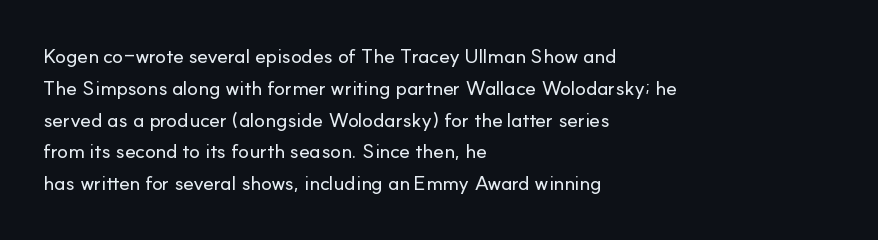
The letterforms sit shoulder to shoulder at normal distance. Ordinary non-slanted type is in use. All the whitespace from short lines collects on the right. The space between consecutive lines is moderate. The area under the type is left untouched.
